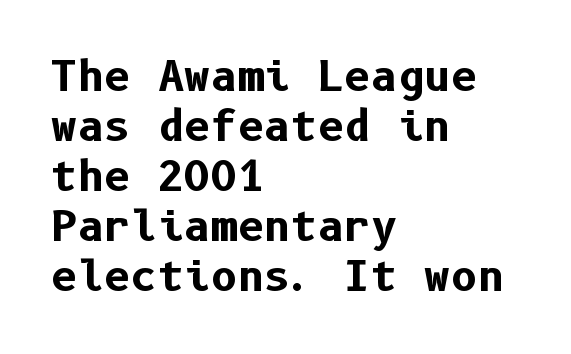
Notice how the passage keeps a crisp vertical edge on the left only. Upright lettering throughout. Default kerning and tracking; the words read as compact shapes. The letters are bold, with thick, heavy strokes. Grotesque or geometric, the face here clearly has no serifs.
